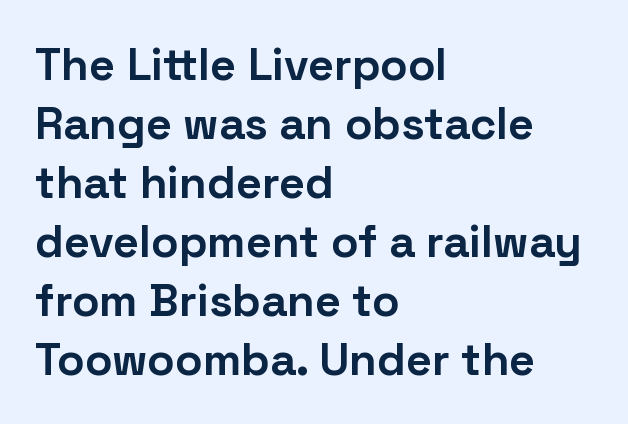
Q: Is the text bold? A: Yes.
Q: Is the text italic (slanted)? A: No, it is upright.
Q: Is the typeface a serif or a sans-serif typeface? A: Sans-serif.
Q: Is the text underlined? A: No.
Q: How is the paragraph aligned? A: Left-aligned.
Q: Is the spacing between letters normal or unusually wide? A: Normal.
Q: Is the spacing between lines tight, normal or loose? A: Normal.
Q: Width (condensed, normal, or wide)? A: Normal.
Q: Stroke contrast? A: Low.
Q: x-height? A: Medium.
Q: Monospaced? A: No.
